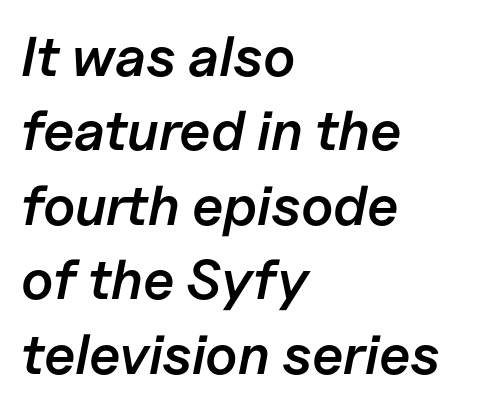
The image shows 56 px semibold type, italic (leaning right); set left-aligned, normal line spacing (1.33x), normal letter spacing, not underlined; low stroke contrast and a medium x-height.
